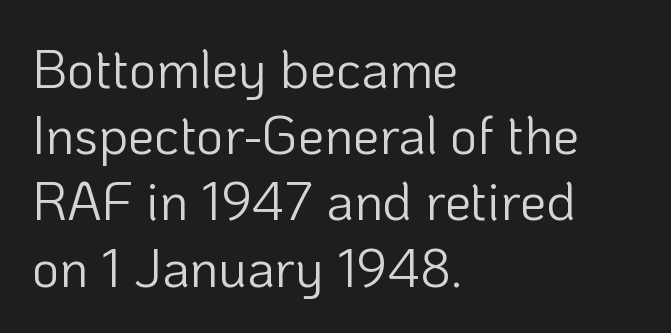
{"serif": "no", "italic": "no", "bold": "no", "weight": "light", "width": "normal", "stroke_contrast": "low", "x_height": "medium", "monospaced": "no", "underline": "no", "align": "left", "line_spacing": "normal", "line_spacing_ratio": 1.25, "letter_spacing": "normal", "letter_spacing_em": 0.0, "glyph_px": 53}
